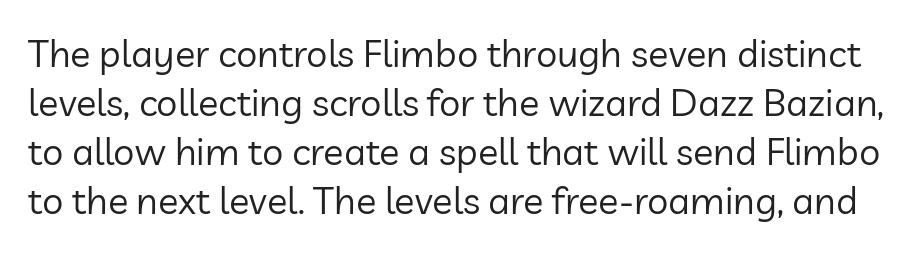
Decoration check: the copy has no underline. Spacing verdict: proportional, widths tailored to each character. The font sits on the lighter half of the weight spectrum, regular included. The rendering keeps characters at their native spacing. The letters stand straight up with perfectly vertical stems.
